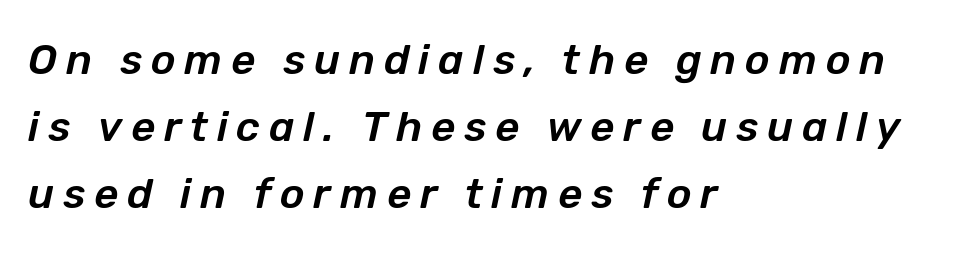
The image shows 42 px text type, italic (leaning right); set left-aligned, normal line spacing (1.6x), unusually wide letter spacing (+0.21 em), not underlined; low stroke contrast and a medium x-height.
